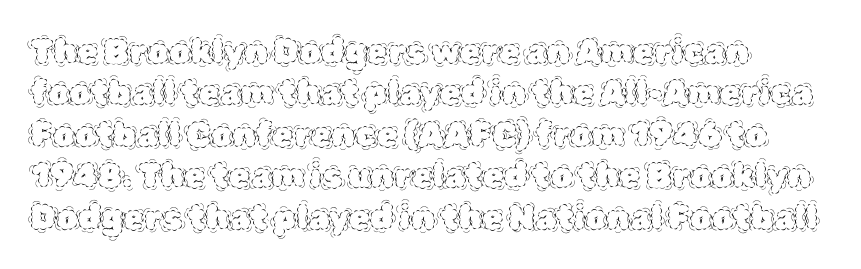
{"italic": "no", "bold": "no", "weight": "thin", "width": "normal", "x_height": "large", "monospaced": "no", "underline": "no", "align": "left", "line_spacing_ratio": 1.22, "letter_spacing": "normal", "letter_spacing_em": 0.0, "glyph_px": 34}
